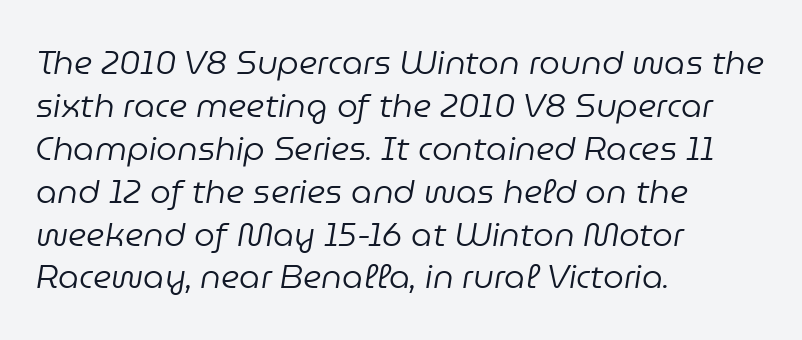
The image shows 33 px regular-weight type, italic (leaning right); set left-aligned, normal line spacing (1.3x), normal letter spacing, not underlined; low stroke contrast and a medium x-height.
